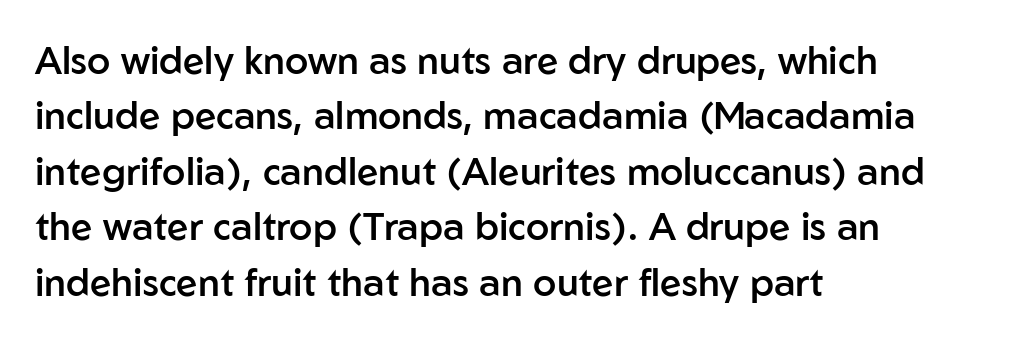
The image shows 38 px semibold sans-serif type, upright; set left-aligned, normal line spacing (1.46x), normal letter spacing, not underlined; low stroke contrast and a medium x-height.
